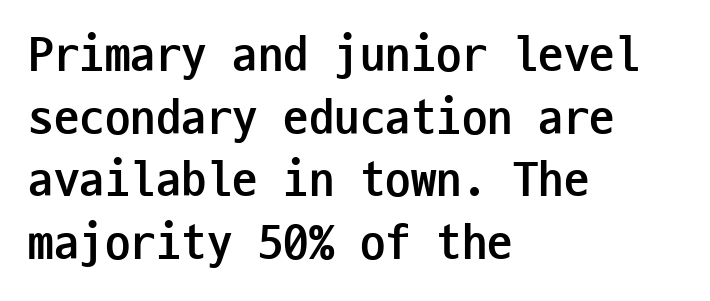
A typesetter would call this monospace, since all characters share one set width. Look at the bottom of the vertical strokes: they stop flat, with no serifs. Descender tails drop into unmarked territory. This is the regular roman posture of the typeface. A full-strength bold gives these letters their thick strokes. In CSS terms this would be text-align: left.
